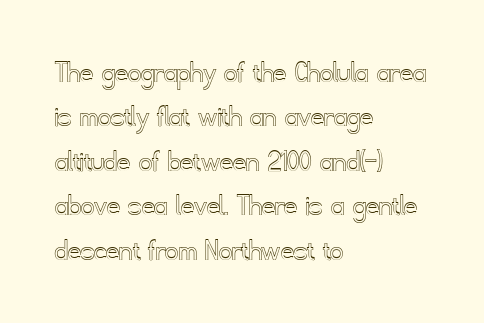
The image shows 32 px text type, upright; set left-aligned, normal line spacing (1.39x), normal letter spacing, not underlined; a small x-height.
